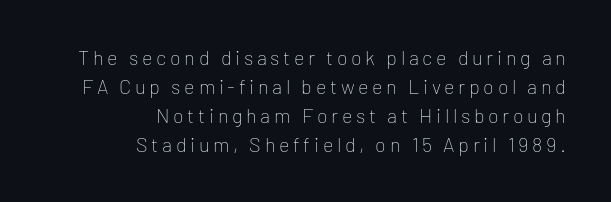
No chunkiness to these letters — they're not bold. A typesetter would mark this as roman, not italic. Horizontally, the lines are justified to the trailing edge only. The string is rendered with underlining switched off. A typesetter would call this leading conventional body-copy spacing.
